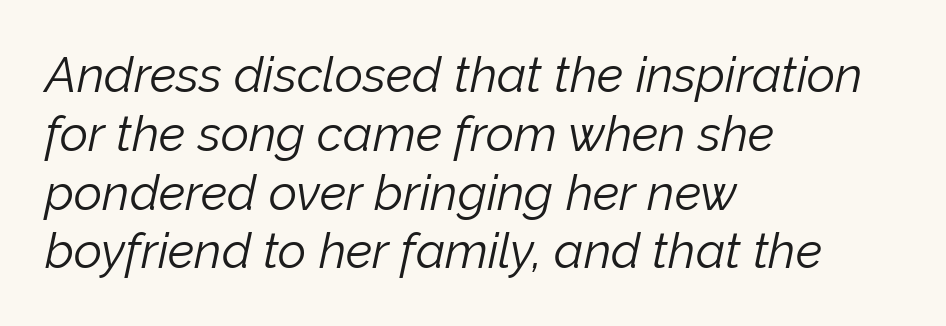
Q: Is the text bold? A: No.
Q: Is the text italic (slanted)? A: Yes, it leans right by about 12 degrees.
Q: Is the text underlined? A: No.
Q: How is the paragraph aligned? A: Left-aligned.
Q: Is the spacing between letters normal or unusually wide? A: Normal.
Q: Width (condensed, normal, or wide)? A: Normal.
Q: Stroke contrast? A: Low.
Q: x-height? A: Medium.
Q: Monospaced? A: No.
